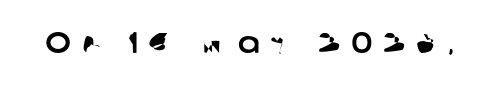
Q: Is the typeface a serif or a sans-serif typeface? A: Sans-serif.
Q: Is the text underlined? A: No.
Q: Is the spacing between letters normal or unusually wide? A: Unusually wide.
Q: Width (condensed, normal, or wide)? A: Normal.
Q: Stroke contrast? A: Low.
Q: x-height? A: Medium.
Q: Monospaced? A: No.
